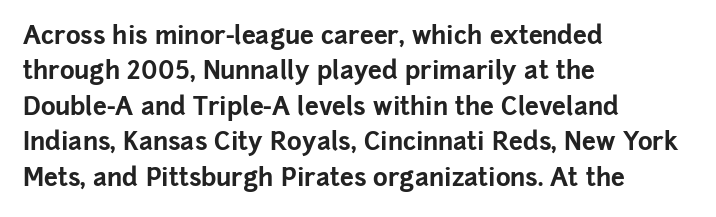
The strokes are fattened all the way to bold. Does the copy run flush right? No — it runs flush left. The face used here is rendered with its standard letterfit. Does the leading feel generous? No, just average. The typography opts for an upright posture over an oblique one.
